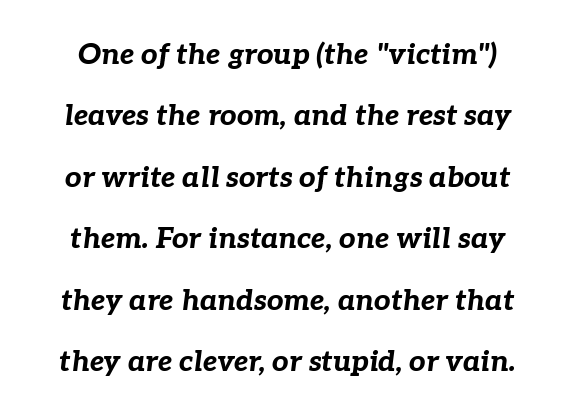
Whoever set this chose breathing room over compactness in the vertical rhythm. The horizontal fit of the characters is conventional and even. Each row of text sits above clean, open space. The face used here has a pronounced slope to its letters. Emphasis by weight is at full strength: bold.
